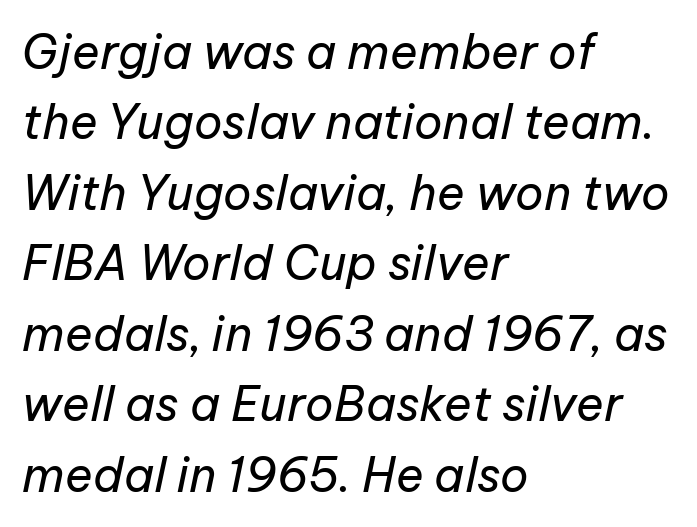
The rendering keeps characters at their native spacing. Slanted lettering throughout. Horizontally, the lines are justified to the leading edge only. Descenders are the only things crossing below the line.
